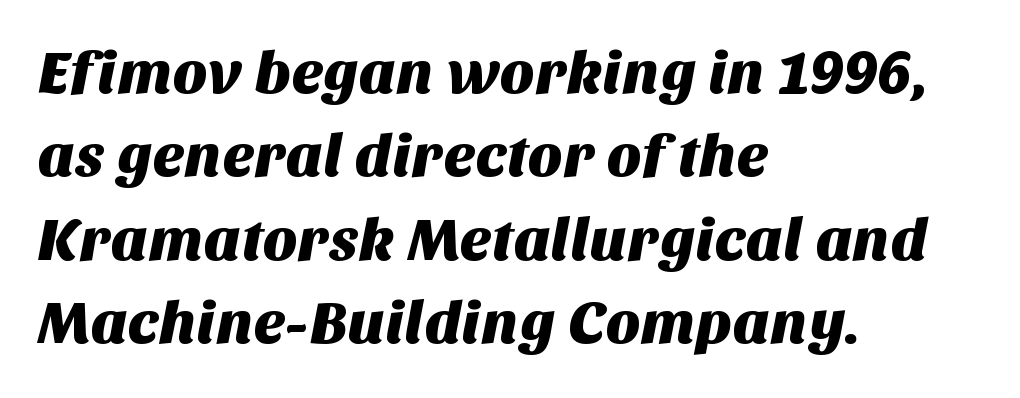
The image shows 60 px sans-serif type; set left-aligned, normal line spacing (1.39x), normal letter spacing, not underlined; medium stroke contrast and a large x-height.
